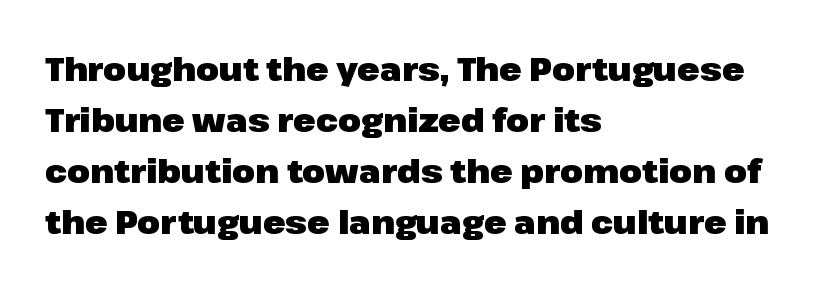
Q: Is the text bold? A: Yes.
Q: Is the text italic (slanted)? A: No, it is upright.
Q: Is the typeface a serif or a sans-serif typeface? A: Sans-serif.
Q: Is the text underlined? A: No.
Q: How is the paragraph aligned? A: Left-aligned.
Q: Is the spacing between letters normal or unusually wide? A: Normal.
Q: Is the spacing between lines tight, normal or loose? A: Normal.
Q: Width (condensed, normal, or wide)? A: Normal.
Q: Stroke contrast? A: Low.
Q: x-height? A: Medium.
Q: Monospaced? A: No.
